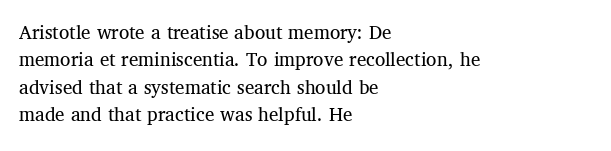
Q: Is the text bold? A: No.
Q: Is the text italic (slanted)? A: No, it is upright.
Q: Is the text underlined? A: No.
Q: How is the paragraph aligned? A: Left-aligned.
Q: Is the spacing between letters normal or unusually wide? A: Normal.
Q: Is the spacing between lines tight, normal or loose? A: Normal.
